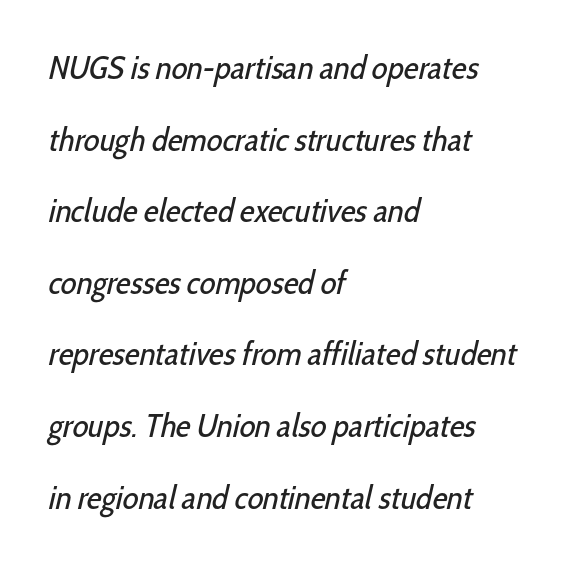
The image shows 33 px regular-weight, condensed sans-serif type; set left-aligned, loose line spacing (2.17x), normal letter spacing, not underlined; low stroke contrast and a medium x-height.
